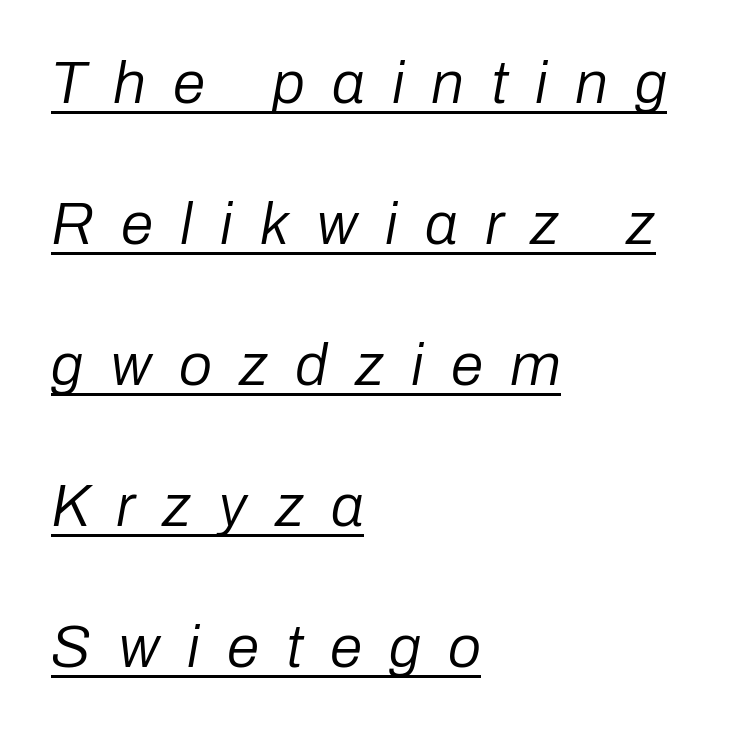
{"italic": "yes", "lean": "right", "slant_degrees": 10, "bold": "no", "weight": "regular", "width": "normal", "stroke_contrast": "low", "x_height": "medium", "monospaced": "no", "underline": "yes", "align": "left", "line_spacing": "loose", "line_spacing_ratio": 2.39, "letter_spacing": "wide", "letter_spacing_em": 0.46, "glyph_px": 59}
